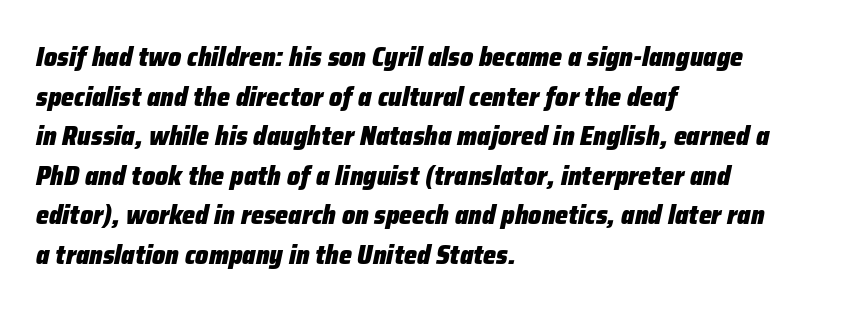
Q: Is the text bold? A: Yes.
Q: Is the text italic (slanted)? A: Yes, it leans right by about 12 degrees.
Q: Is the text underlined? A: No.
Q: How is the paragraph aligned? A: Left-aligned.
Q: Is the spacing between letters normal or unusually wide? A: Normal.
Q: Is the spacing between lines tight, normal or loose? A: Normal.
